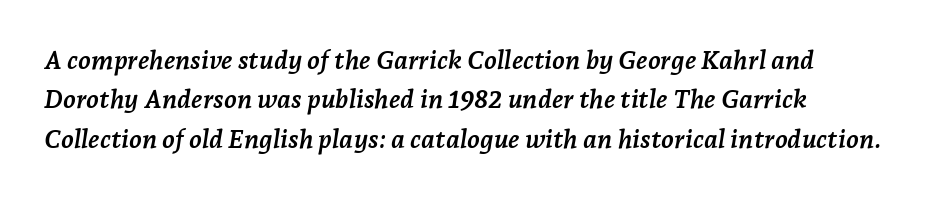
The image shows 26 px bold type, italic (leaning right); set left-aligned, normal line spacing (1.51x), normal letter spacing, not underlined.
